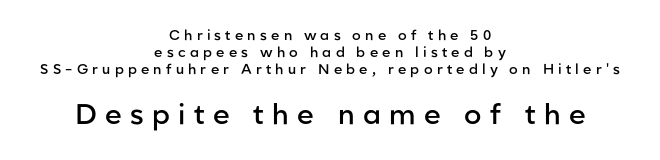
The image shows 28 px semibold sans-serif type, upright; set centered, line spacing 1.2x, unusually wide letter spacing (+0.3 em), not underlined; the second (bottom) block is 2.0x larger; low stroke contrast and a medium x-height.
